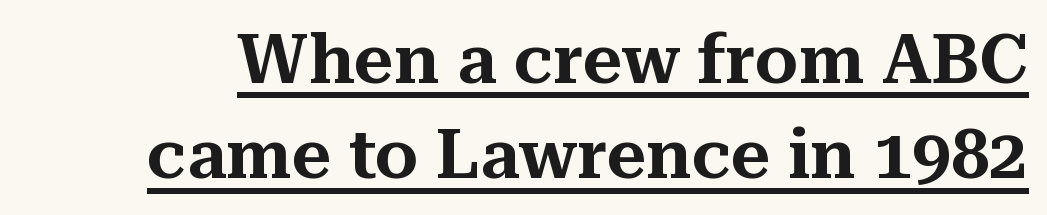
This is serif lettering, the kind often seen in printed books. Notice how a bar underscores the lettering throughout. Vertical spacing — default. Compared with typical body copy, the letter spacing here is the same.
